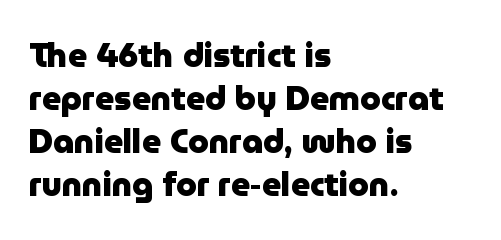
Q: Is the text bold? A: Yes.
Q: Is the text italic (slanted)? A: No, it is upright.
Q: Is the typeface a serif or a sans-serif typeface? A: Sans-serif.
Q: Is the text underlined? A: No.
Q: How is the paragraph aligned? A: Left-aligned.
Q: Is the spacing between letters normal or unusually wide? A: Normal.
Q: Is the spacing between lines tight, normal or loose? A: Normal.
Q: Width (condensed, normal, or wide)? A: Normal.
Q: Stroke contrast? A: Low.
Q: x-height? A: Medium.
Q: Monospaced? A: No.
